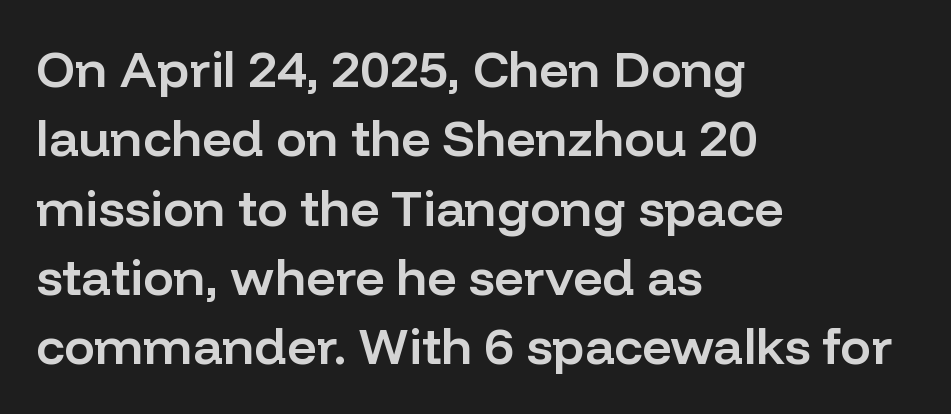
The image shows 51 px semibold sans-serif type, upright; set left-aligned, normal line spacing (1.36x), normal letter spacing, not underlined; low stroke contrast and a medium x-height.
